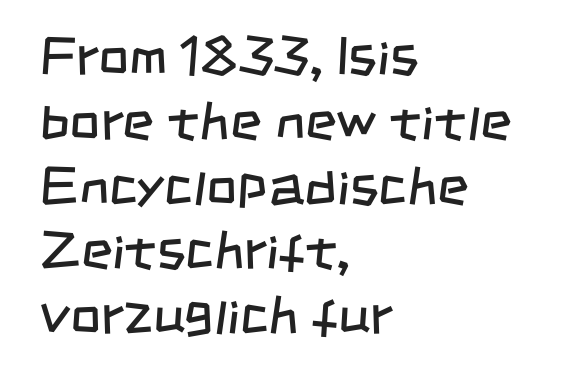
{"serif": "no", "bold": "no", "weight": "regular", "width": "condensed", "stroke_contrast": "low", "x_height": "large", "monospaced": "no", "underline": "no", "align": "left", "line_spacing_ratio": 1.2, "letter_spacing": "normal", "letter_spacing_em": 0.0, "glyph_px": 54}
